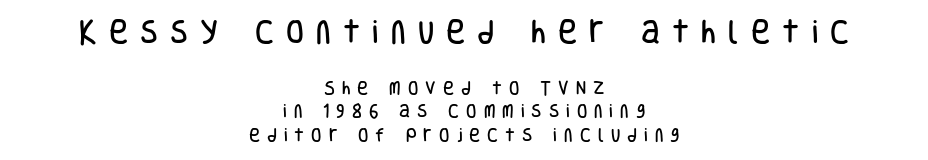
In this sample the first text group is rendered at the bigger scale. Beneath every word, the page is bare. Is the letter spacing exaggerated? Yes — the characters are pushed far apart. It's the straight-up-and-down kind of type. Successive baselines arrive at the customary interval. This rendering uses center alignment, leaving both contours irregular but symmetric.
